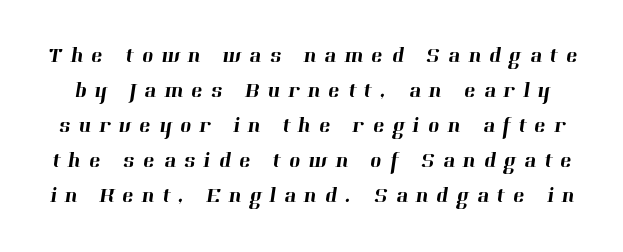
{"underline": "no", "line_spacing": "normal", "line_spacing_ratio": 1.59, "letter_spacing": "wide", "letter_spacing_em": 0.37, "glyph_px": 22}
